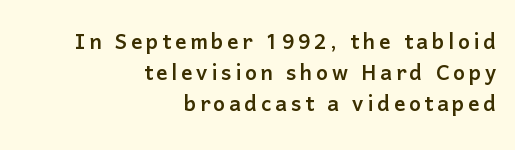
The image shows 28 px sans-serif type, upright; set right-aligned, tight line spacing (1.11x), not underlined; low stroke contrast and a medium x-height.
